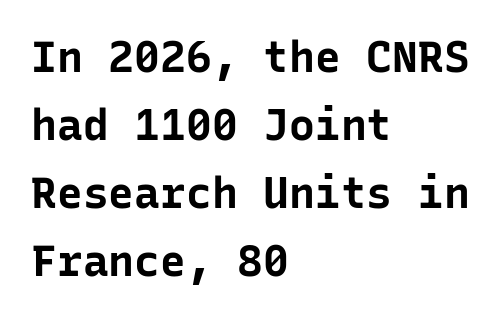
{"serif": "no", "italic": "no", "bold": "yes", "weight": "bold", "width": "normal", "stroke_contrast": "low", "x_height": "medium", "monospaced": "yes", "underline": "no", "align": "left", "line_spacing": "normal", "line_spacing_ratio": 1.58, "letter_spacing": "normal", "letter_spacing_em": 0.0, "glyph_px": 43}
